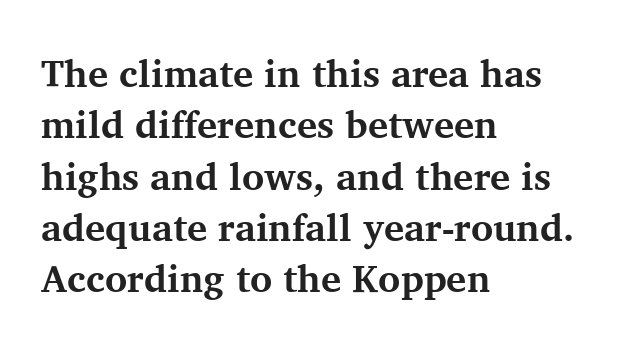
{"serif": "yes", "italic": "no", "bold": "yes", "weight": "bold", "width": "normal", "stroke_contrast": "medium", "x_height": "medium", "monospaced": "no", "underline": "no", "align": "left", "line_spacing": "normal", "line_spacing_ratio": 1.35, "letter_spacing": "normal", "letter_spacing_em": 0.0, "glyph_px": 38}
